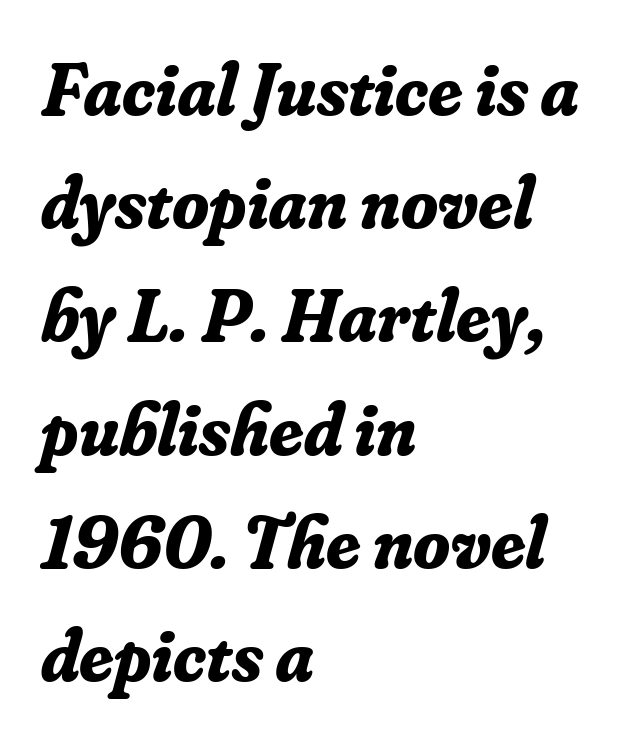
The image shows 75 px bold serif type, italic (leaning right); set left-aligned, normal line spacing (1.51x), normal letter spacing, not underlined; low stroke contrast and a small x-height.
